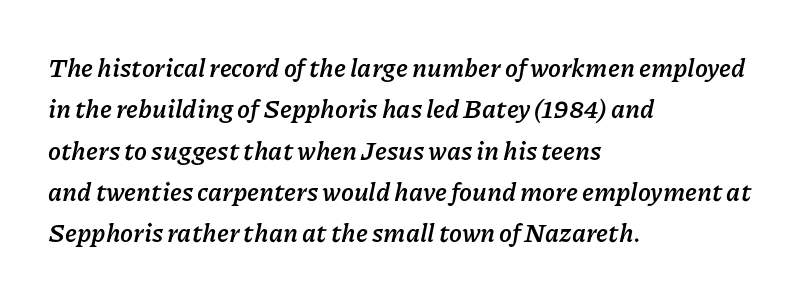
The rendering anchors every line to the left-hand side. Rule under the text: the space is simply empty. The rows are spaced the way most documents space them. The face used here has the dense, thick strokes of a bold.
